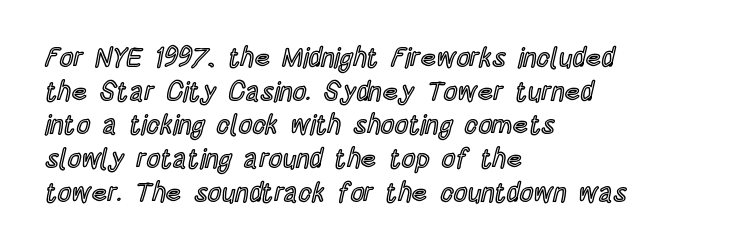
{"underline": "no", "align": "left", "line_spacing": "normal", "line_spacing_ratio": 1.25, "letter_spacing": "normal", "letter_spacing_em": 0.0, "glyph_px": 27}
